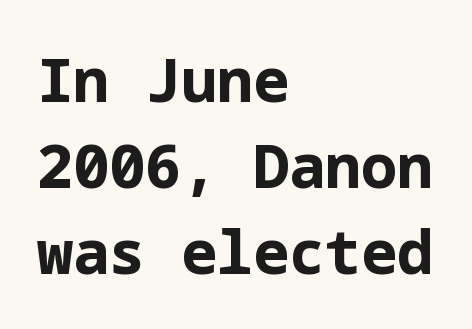
{"serif": "no", "italic": "no", "bold": "yes", "weight": "bold", "width": "normal", "stroke_contrast": "low", "x_height": "medium", "underline": "no", "align": "left", "line_spacing": "normal", "line_spacing_ratio": 1.43, "letter_spacing": "normal", "letter_spacing_em": 0.0, "glyph_px": 60}
